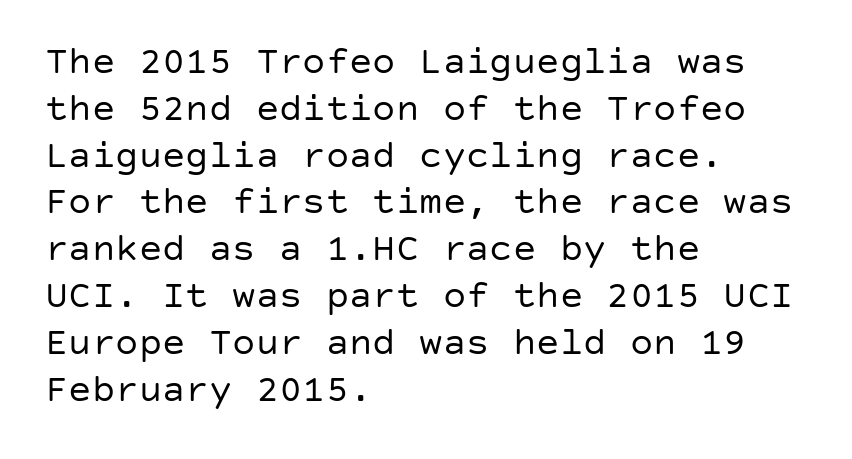
{"serif": "no", "italic": "no", "bold": "no", "weight": "regular", "width": "normal", "stroke_contrast": "low", "x_height": "large", "underline": "no", "align": "left", "line_spacing_ratio": 1.2, "letter_spacing": "normal", "letter_spacing_em": 0.0, "glyph_px": 39}
